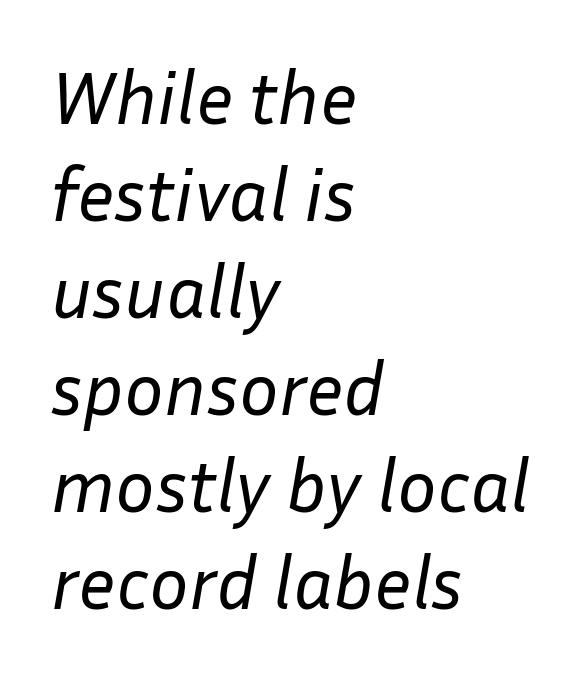
The image shows 74 px regular-weight type, italic (leaning right); set left-aligned, normal line spacing (1.31x), normal letter spacing, not underlined; low stroke contrast and a medium x-height.
